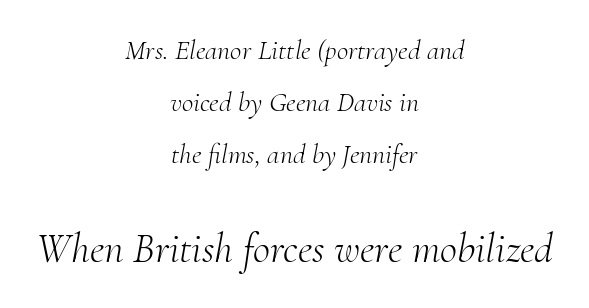
Q: Is the text bold? A: No.
Q: Is the text italic (slanted)? A: Yes, it leans right by about 10 degrees.
Q: Is the typeface a serif or a sans-serif typeface? A: Serif.
Q: Is the text underlined? A: No.
Q: How is the paragraph aligned? A: Centered.
Q: Is the spacing between letters normal or unusually wide? A: Normal.
Q: Which block of text is set in a larger size, the first (top) or the second (bottom)? A: The second (bottom) one.
Q: Width (condensed, normal, or wide)? A: Normal.
Q: Stroke contrast? A: Medium.
Q: x-height? A: Small.
Q: Monospaced? A: No.
